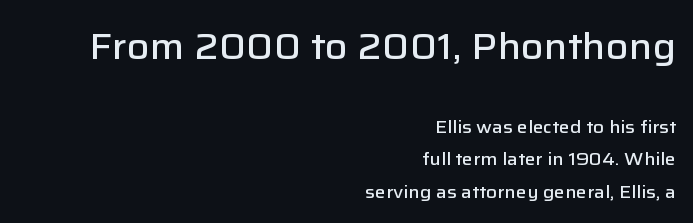
The image shows 37 px semibold sans-serif type, upright; set right-aligned, line spacing 1.78x, normal letter spacing, not underlined; the first (top) block is 2.06x larger; low stroke contrast and a medium x-height.
